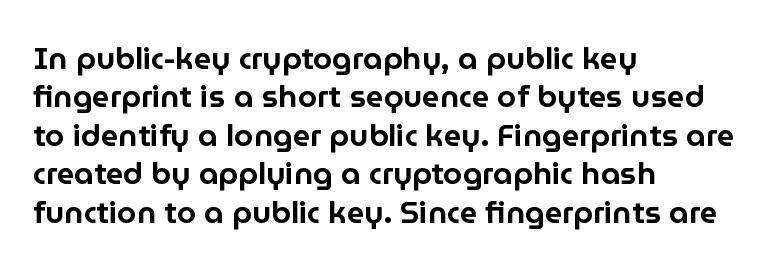
{"serif": "no", "italic": "no", "width": "normal", "stroke_contrast": "low", "x_height": "medium", "monospaced": "no", "underline": "no", "align": "left", "line_spacing_ratio": 1.24, "letter_spacing": "normal", "letter_spacing_em": 0.0, "glyph_px": 31}
